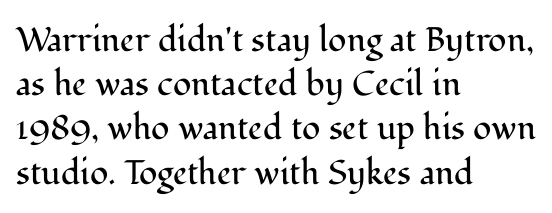
Visually the block forms a straight wall on the left and a jagged coastline on the right. The rendering uses natural spacing where letterforms have individual widths. Regular leading. Posture: straight, roman, zero tilt. A quiet, ordinary-to-light weight characterises the typeface.
